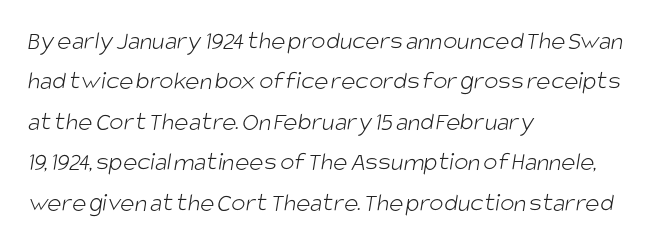
The weight tops out at a normal text grade. The setting favours the left margin, as ordinary paragraphs usually do. The passage shown is not underscored anywhere. Observe the ordinary spacing: letters are neighbours, not strangers.
